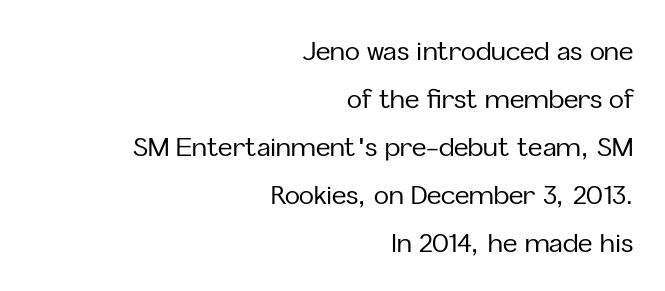
No italicization has been applied; the sample stays upright. If you drew a ruler down the right edge, every line would touch it. Interline gaps are noticeably wide in this sample. The letterforms sit shoulder to shoulder at normal distance. Check under the words: just untouched page.
